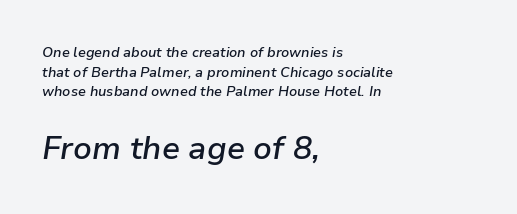
Q: Is the text bold? A: Semi-bold.
Q: Is the text italic (slanted)? A: Yes, it leans right by about 9 degrees.
Q: Is the text underlined? A: No.
Q: How is the paragraph aligned? A: Left-aligned.
Q: Is the spacing between letters normal or unusually wide? A: Normal.
Q: Is the spacing between lines tight, normal or loose? A: Normal.
Q: Which block of text is set in a larger size, the first (top) or the second (bottom)? A: The second (bottom) one.
Q: Width (condensed, normal, or wide)? A: Normal.
Q: Stroke contrast? A: Low.
Q: x-height? A: Medium.
Q: Monospaced? A: No.
